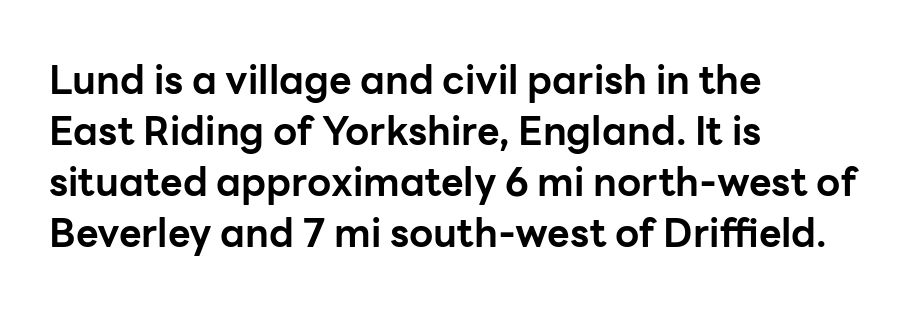
Q: Is the text bold? A: Yes.
Q: Is the text italic (slanted)? A: No, it is upright.
Q: Is the typeface a serif or a sans-serif typeface? A: Sans-serif.
Q: Is the text underlined? A: No.
Q: How is the paragraph aligned? A: Left-aligned.
Q: Is the spacing between letters normal or unusually wide? A: Normal.
Q: Is the spacing between lines tight, normal or loose? A: Normal.
Q: Width (condensed, normal, or wide)? A: Normal.
Q: Stroke contrast? A: Low.
Q: x-height? A: Medium.
Q: Monospaced? A: No.
